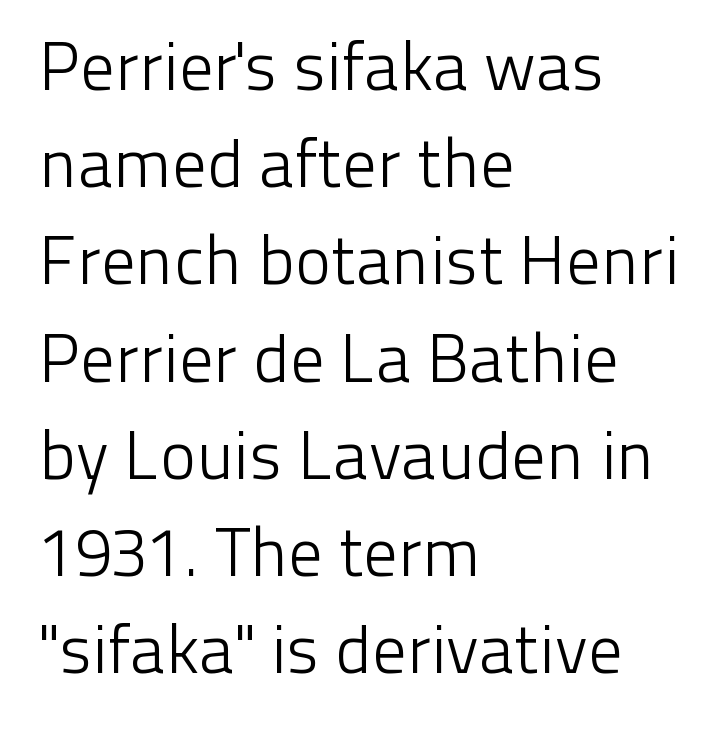
Q: Is the text bold? A: No.
Q: Is the text italic (slanted)? A: No, it is upright.
Q: Is the typeface a serif or a sans-serif typeface? A: Sans-serif.
Q: Is the text underlined? A: No.
Q: How is the paragraph aligned? A: Left-aligned.
Q: Is the spacing between letters normal or unusually wide? A: Normal.
Q: Is the spacing between lines tight, normal or loose? A: Normal.
Q: Width (condensed, normal, or wide)? A: Normal.
Q: Stroke contrast? A: Low.
Q: x-height? A: Medium.
Q: Monospaced? A: No.
